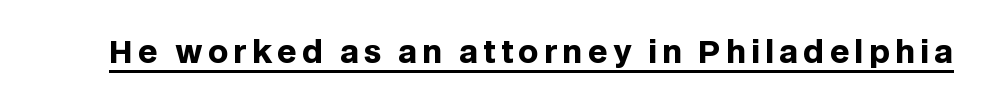
The face used here has the dense, thick strokes of a bold. Beneath each row of characters lies a ruled line. Every stem runs plumb, perpendicular to the baseline. The designer went with a sans here, leaving each stem footless.
